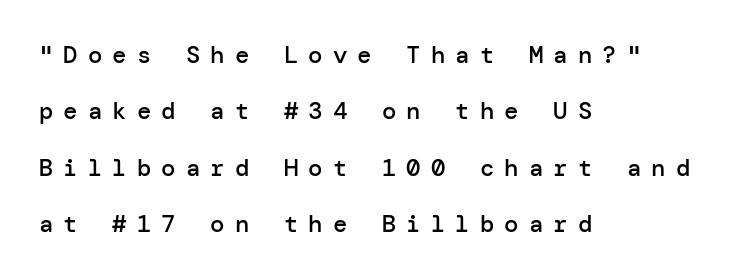
The image shows 24 px text type, upright; set left-aligned, loose line spacing (2.35x), unusually wide letter spacing (+0.42 em), not underlined.
